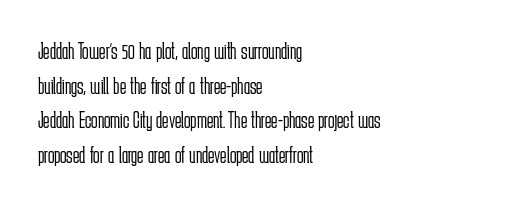
The image shows 24 px text type, upright; set left-aligned, normal line spacing (1.44x), normal letter spacing, not underlined.
